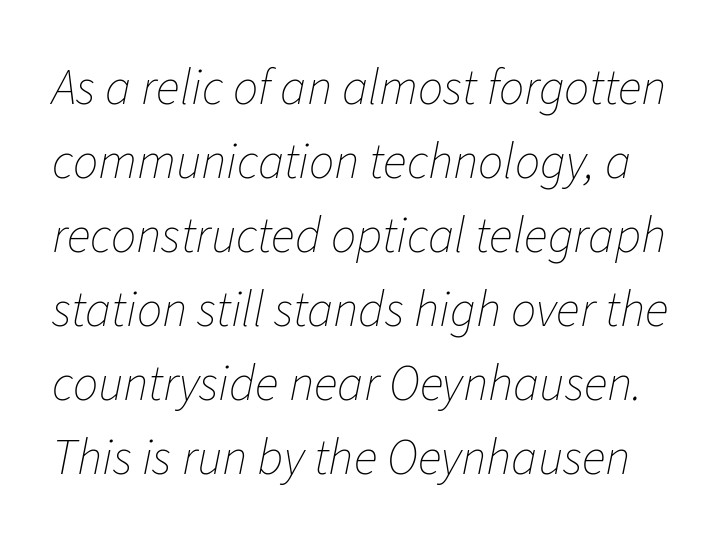
The image shows 50 px thin type, italic (leaning right); set normal line spacing (1.48x), normal letter spacing, not underlined; low stroke contrast and a medium x-height.
